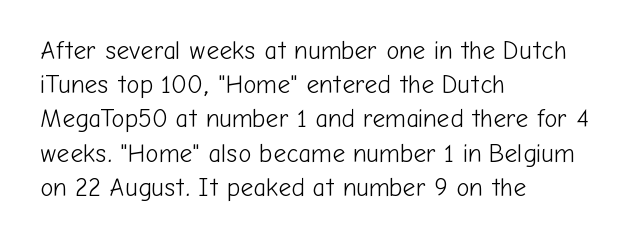
The image shows 25 px text type, upright; set left-aligned, normal line spacing (1.37x), normal letter spacing, not underlined.
